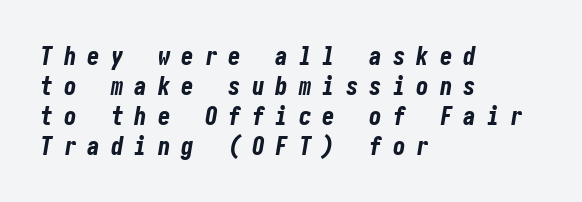
The image shows 25 px bold type, italic (leaning right); set left-aligned, line spacing 1.2x, unusually wide letter spacing (+0.44 em), not underlined.
